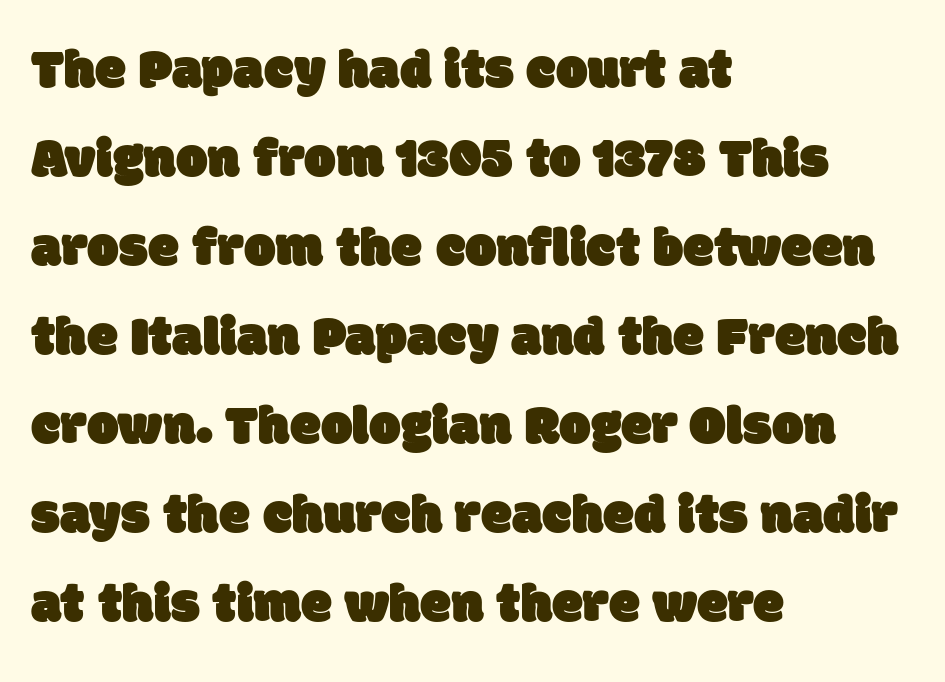
Note: no serifs on the glyphs. The rendering uses natural spacing where letterforms have individual widths. No word sits above an underline. The rendering anchors every line to the left-hand side.
